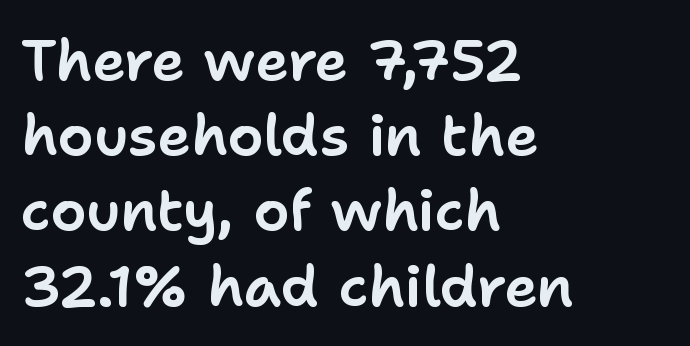
The image shows 57 px sans-serif type, upright; set left-aligned, normal line spacing (1.32x), normal letter spacing, not underlined; low stroke contrast and a medium x-height.
